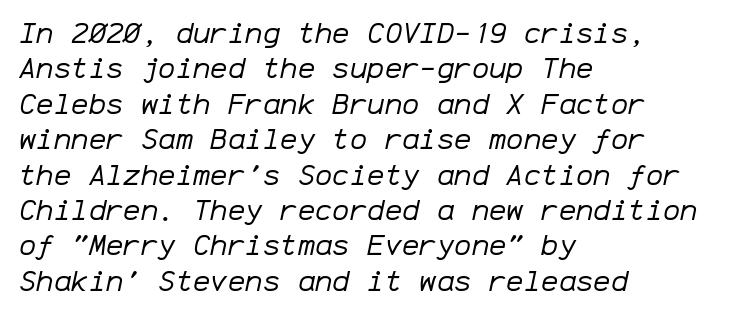
Q: Is the text bold? A: No.
Q: Is the text italic (slanted)? A: Yes, it leans right by about 12 degrees.
Q: Is the text underlined? A: No.
Q: How is the paragraph aligned? A: Left-aligned.
Q: Is the spacing between letters normal or unusually wide? A: Normal.
Q: Width (condensed, normal, or wide)? A: Normal.
Q: Stroke contrast? A: Low.
Q: x-height? A: Medium.
Q: Monospaced? A: Yes.
